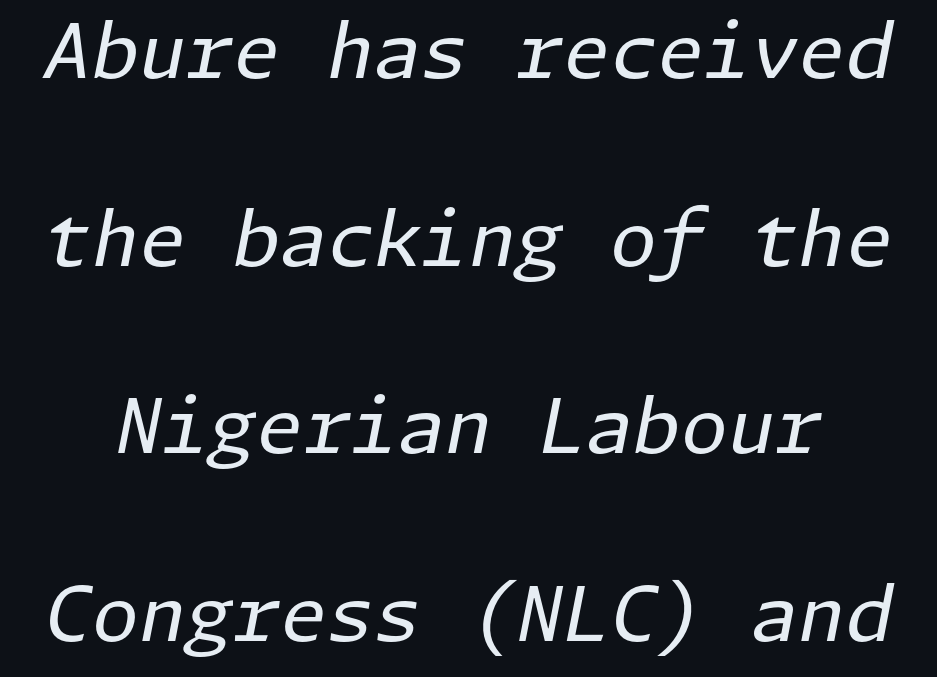
{"italic": "yes", "lean": "right", "slant_degrees": 11, "bold": "no", "weight": "regular", "width": "normal", "stroke_contrast": "low", "x_height": "medium", "underline": "no", "line_spacing": "loose", "line_spacing_ratio": 2.47, "letter_spacing": "normal", "letter_spacing_em": 0.0, "glyph_px": 76}
